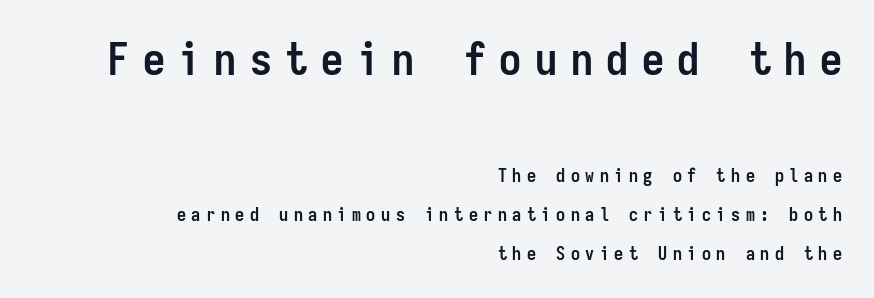
Q: Is the text bold? A: Yes.
Q: Is the text italic (slanted)? A: No, it is upright.
Q: Is the typeface a serif or a sans-serif typeface? A: Sans-serif.
Q: Is the text underlined? A: No.
Q: How is the paragraph aligned? A: Right-aligned.
Q: Is the spacing between letters normal or unusually wide? A: Unusually wide.
Q: Is the spacing between lines tight, normal or loose? A: Loose.
Q: Which block of text is set in a larger size, the first (top) or the second (bottom)? A: The first (top) one.
Q: Width (condensed, normal, or wide)? A: Condensed.
Q: Stroke contrast? A: Low.
Q: x-height? A: Medium.
Q: Monospaced? A: Yes.
